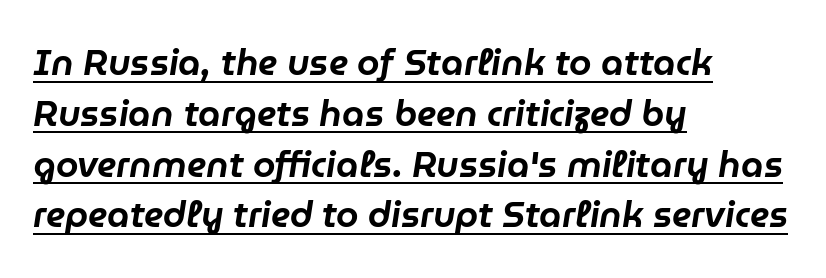
Q: Is the text italic (slanted)? A: Yes, it leans right by about 9 degrees.
Q: Is the text underlined? A: Yes.
Q: How is the paragraph aligned? A: Left-aligned.
Q: Is the spacing between letters normal or unusually wide? A: Normal.
Q: Is the spacing between lines tight, normal or loose? A: Normal.
Q: Width (condensed, normal, or wide)? A: Normal.
Q: Stroke contrast? A: Low.
Q: x-height? A: Medium.
Q: Monospaced? A: No.
